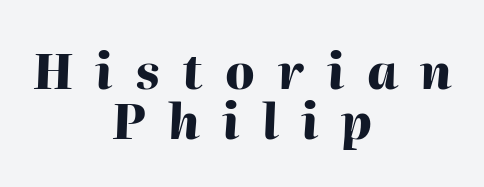
The image shows 48 px heavy type, italic (leaning right); set centered, tight line spacing (1.05x), unusually wide letter spacing (+0.47 em), not underlined; high stroke contrast and a medium x-height.
